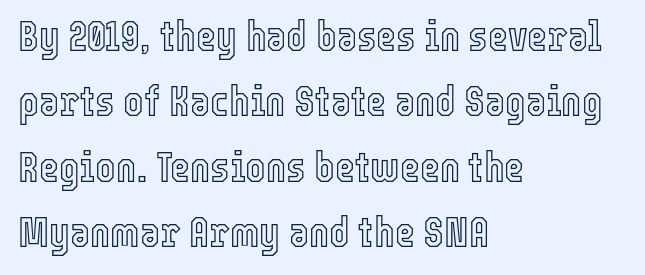
The image shows 43 px condensed type, upright; set left-aligned, normal line spacing (1.52x), normal letter spacing, not underlined; a medium x-height.
